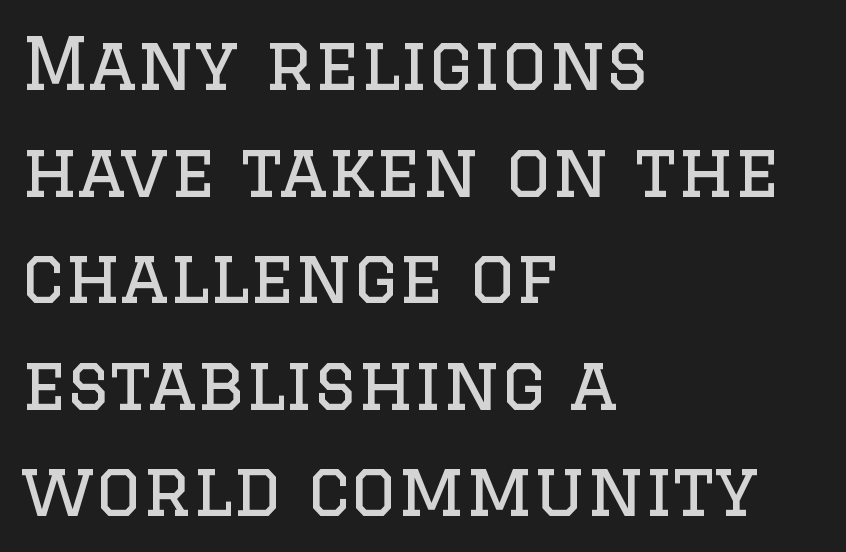
{"serif": "yes", "italic": "no", "bold": "no", "weight": "regular", "width": "normal", "stroke_contrast": "low", "x_height": "large", "monospaced": "no", "underline": "no", "align": "left", "line_spacing": "normal", "line_spacing_ratio": 1.48, "letter_spacing": "normal", "letter_spacing_em": 0.0, "glyph_px": 72}
